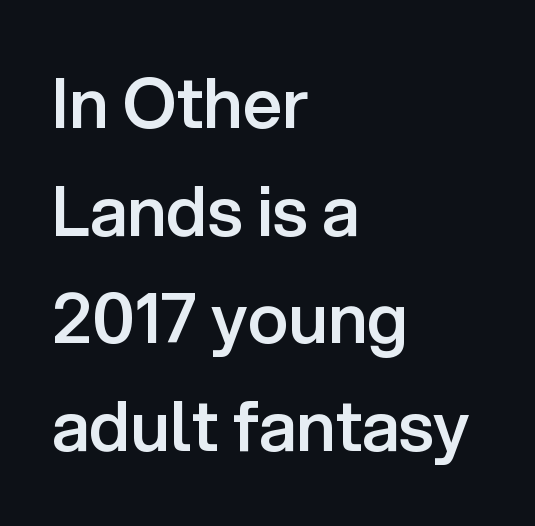
Here the designer chose a conventional face with non-uniform glyph widths. The designer went with a sans here, leaving each stem footless. The typesetting leans somewhat heavy: a semibold. The typesetter chose a ragged-right arrangement here.
